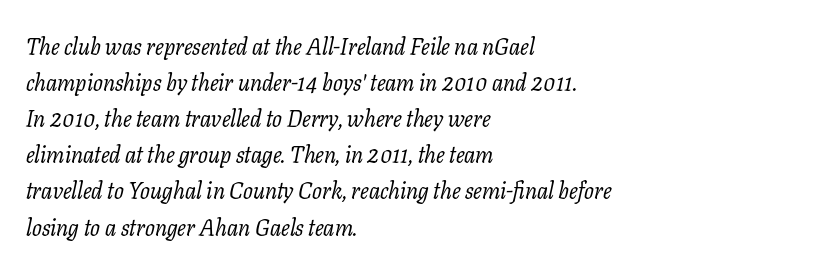
{"italic": "yes", "lean": "right", "slant_degrees": 11, "bold": "no", "underline": "no", "align": "left", "line_spacing": "normal", "line_spacing_ratio": 1.57, "letter_spacing": "normal", "letter_spacing_em": 0.0, "glyph_px": 23}
